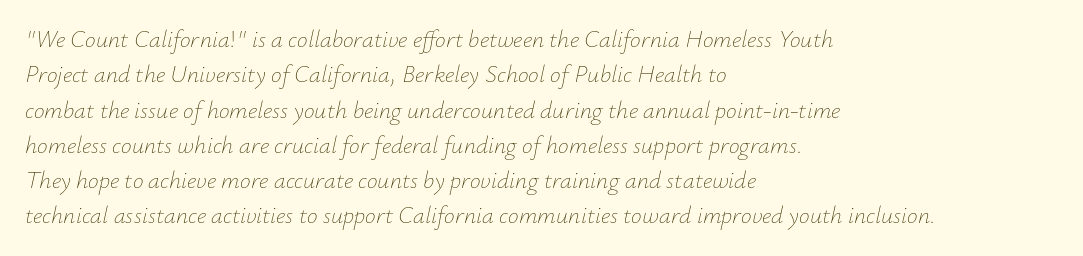
Has an underline been added? It has not. Line starts are locked; line ends wander. Spacing between characters is what you'd get straight out of the box. Observe the lean: these are italic letterforms. A quiet, ordinary-to-light weight characterises the typeface. Quick note: interline space is typical.
